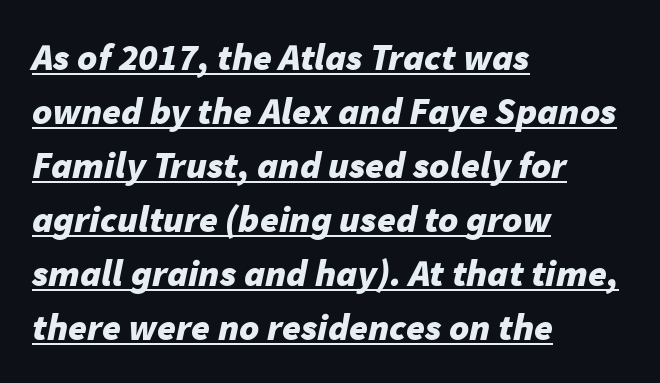
{"italic": "yes", "lean": "right", "slant_degrees": 11, "bold": "yes", "weight": "bold", "width": "normal", "stroke_contrast": "low", "x_height": "medium", "monospaced": "no", "underline": "yes", "align": "left", "line_spacing": "normal", "line_spacing_ratio": 1.42, "letter_spacing": "normal", "letter_spacing_em": 0.0, "glyph_px": 38}
